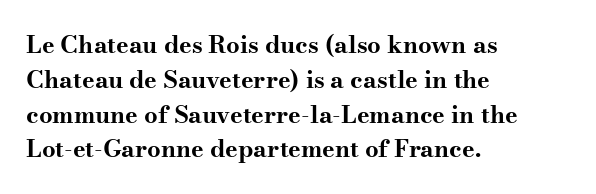
{"italic": "no", "bold": "yes", "underline": "no", "align": "left", "line_spacing": "normal", "line_spacing_ratio": 1.45, "letter_spacing": "normal", "letter_spacing_em": 0.0, "glyph_px": 24}
